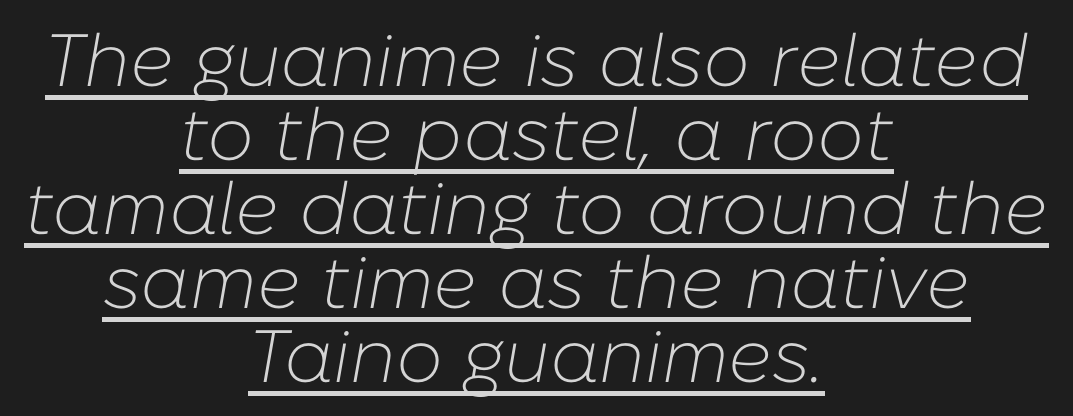
{"italic": "yes", "lean": "right", "slant_degrees": 10, "bold": "no", "weight": "light", "width": "normal", "stroke_contrast": "low", "x_height": "medium", "monospaced": "no", "underline": "yes", "align": "center", "line_spacing": "tight", "line_spacing_ratio": 1.0, "letter_spacing": "normal", "letter_spacing_em": 0.0, "glyph_px": 74}
